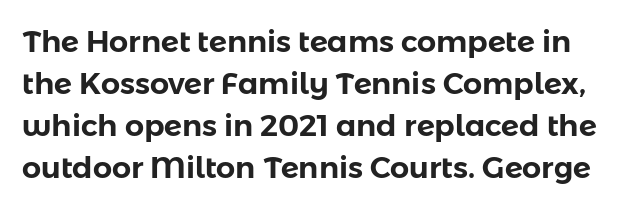
Q: Is the text italic (slanted)? A: No, it is upright.
Q: Is the typeface a serif or a sans-serif typeface? A: Sans-serif.
Q: Is the text underlined? A: No.
Q: Is the spacing between letters normal or unusually wide? A: Normal.
Q: Is the spacing between lines tight, normal or loose? A: Normal.
Q: Width (condensed, normal, or wide)? A: Normal.
Q: Stroke contrast? A: Low.
Q: x-height? A: Medium.
Q: Monospaced? A: No.
